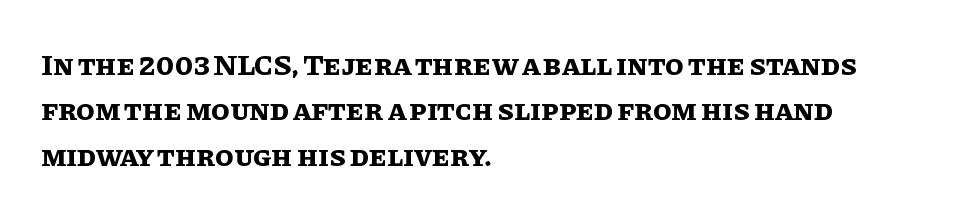
Strokes here are thick enough to call this a true bold. These lines are rendered in a variable-pitch font. Caption: multi-line text, flush left, ragged right. Horizontal bands of white between lines are of average thickness.
